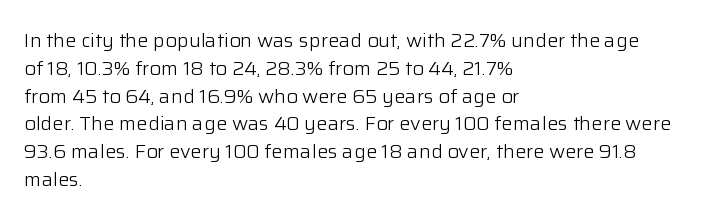
Nothing heavy about these letters — not bold at all. Compared with a centered layout, this one pins lines to the left instead. Spacing between characters is what you'd get straight out of the box. Posture: vertical. Anything drawn beneath the words? Only blank space.
